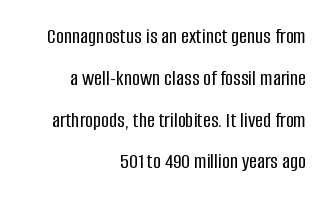
Clear beneath every line of the passage. Tracking value appears to be zero — textbook default spacing. The text block is weighted toward the right margin, trailing off unevenly leftward. Reading down the column, the eye jumps a long way to each next line.
